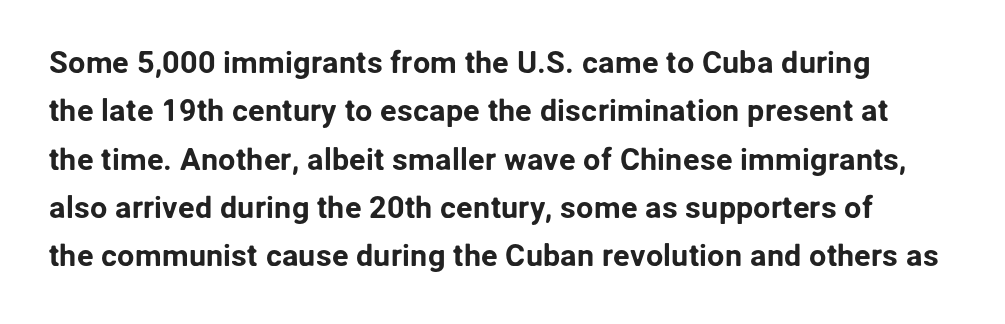
Q: Is the text italic (slanted)? A: No, it is upright.
Q: Is the typeface a serif or a sans-serif typeface? A: Sans-serif.
Q: Is the text underlined? A: No.
Q: Is the spacing between letters normal or unusually wide? A: Normal.
Q: Is the spacing between lines tight, normal or loose? A: Normal.
Q: Width (condensed, normal, or wide)? A: Normal.
Q: Stroke contrast? A: Low.
Q: x-height? A: Medium.
Q: Monospaced? A: No.
